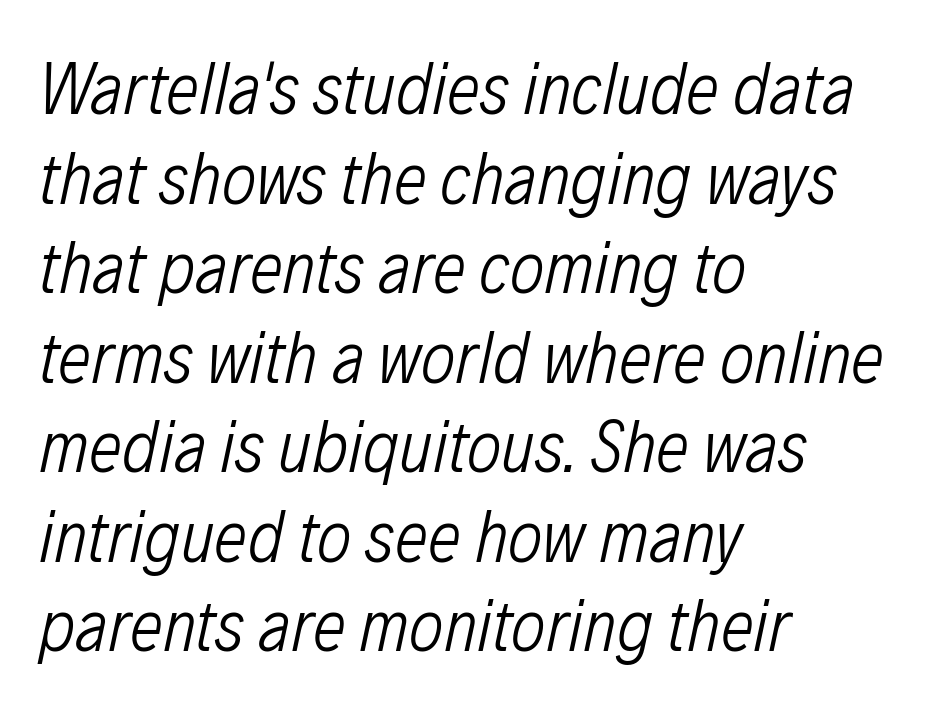
Character widths vary here, with narrow letters taking less room than wide ones. Lines of text with bare space underneath. The passage shown has conventional tracking throughout. Slanted lettering throughout.
